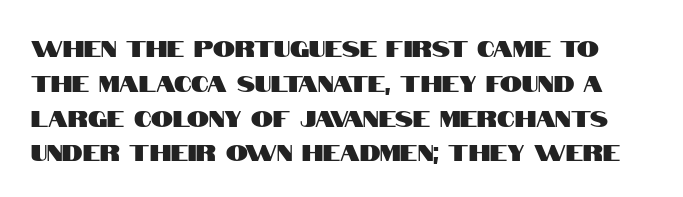
The image shows 22 px text type, upright; set normal line spacing (1.58x), normal letter spacing, not underlined.
